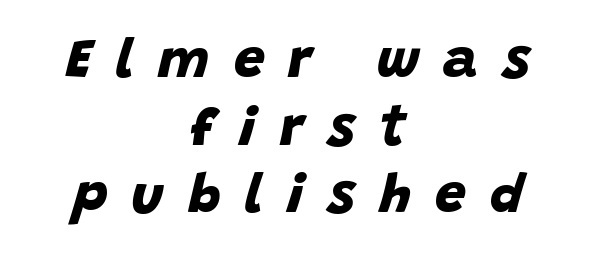
Every letter is thick-stroked: bold, no question. This rendering employs a face without finishing strokes, i.e., a sans-serif. Rule under the text: the space is simply empty. A centered setting, common on invitations and titles, is used for this passage.
